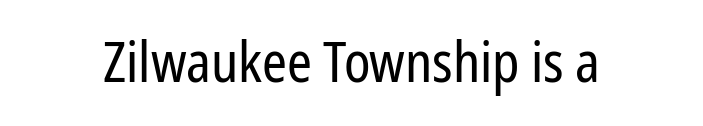
The image shows 56 px regular-weight, condensed sans-serif type, upright; set normal letter spacing, not underlined; low stroke contrast and a medium x-height.
